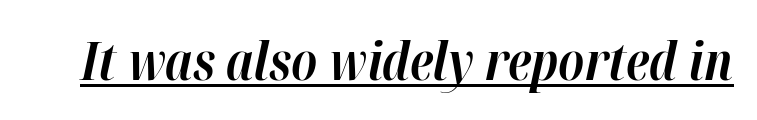
{"italic": "yes", "lean": "right", "slant_degrees": 12, "bold": "yes", "weight": "bold", "width": "normal", "stroke_contrast": "high", "x_height": "medium", "monospaced": "no", "underline": "yes", "letter_spacing": "normal", "letter_spacing_em": 0.0, "glyph_px": 52}
